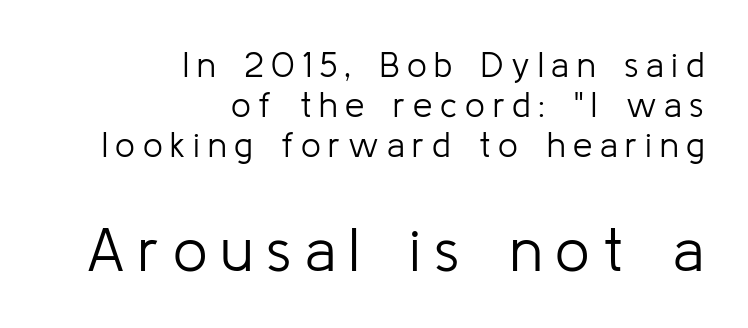
Clear beneath every line of the passage. The lower block of text is set noticeably larger than the block above it. Each letter's strokes conclude bluntly, with no projecting serifs. Looks like regular typesetting: each glyph gets only the width it needs. Weight: not bold — regular or lighter. Is there much room between lines? No — they nearly touch.
